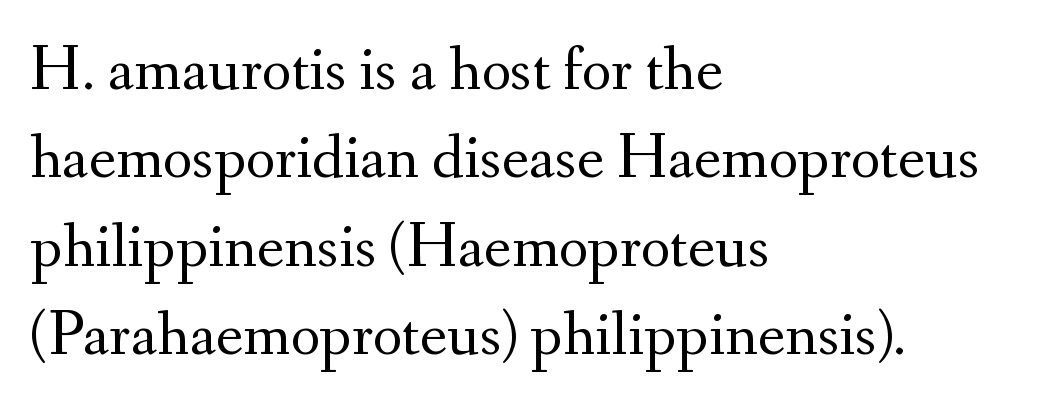
Visually the block forms a straight wall on the left and a jagged coastline on the right. Anything drawn beneath the words? Only blank space. Little horizontal feet cap the strokes, marking this as serif type. Reading down the column, the eye jumps a familiar distance to each next line.
